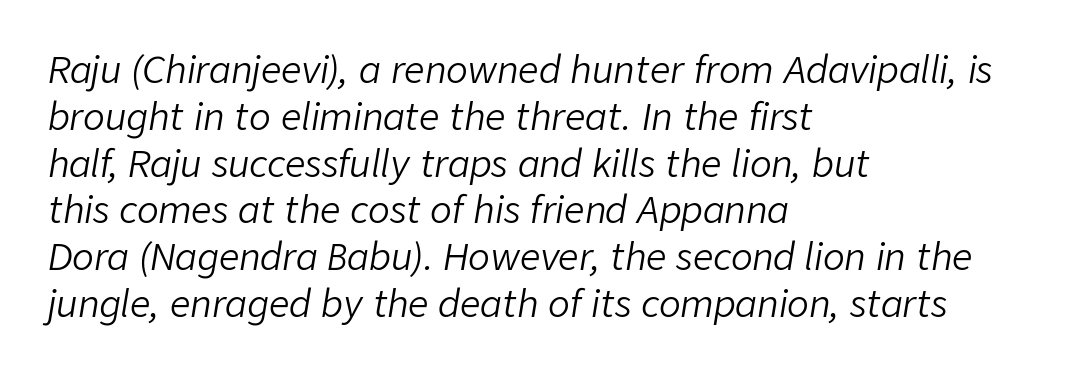
An italicized treatment has been applied to the whole sample. Decoration check: the copy has no underline. Is the stroke heavy? The answer is a plain regular-or-lighter. These lines are rendered in a variable-pitch font. This sample uses plain, unmodified letter spacing.
